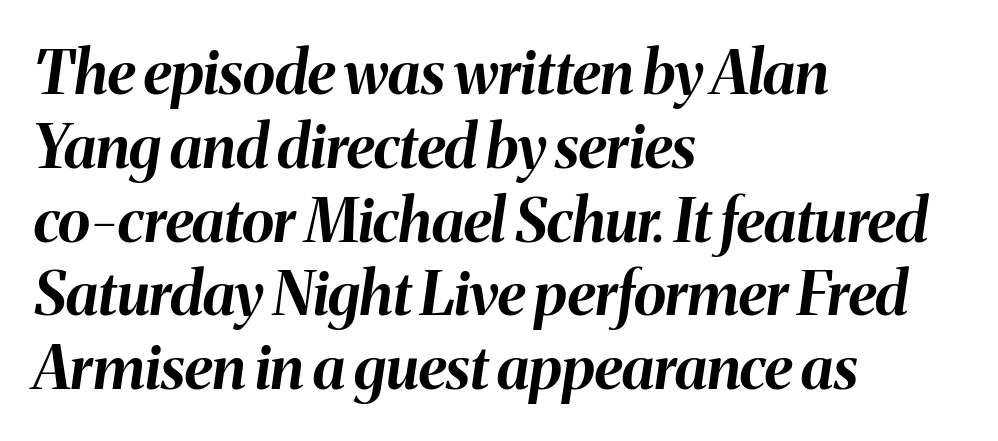
Designer's note — italics engaged. What stands out about the letter spacing? Nothing — it is the standard amount. Line starts are locked; line ends wander. Underline: absent.
